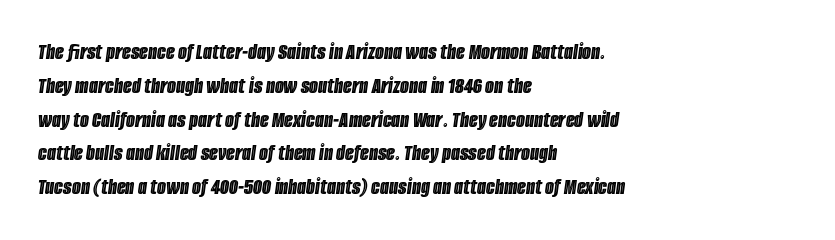
The image shows 23 px text type, italic (leaning right); set left-aligned, normal line spacing (1.47x), normal letter spacing, not underlined.
